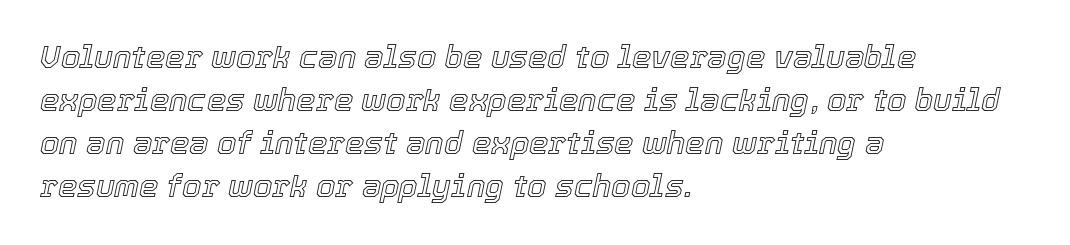
Slanted lettering throughout. A clean baseline with only descenders dipping below it. These lines are rendered in a variable-pitch font. In terms of letterspacing, this is plain default setting. Every row of glyphs begins at an identical x-position on the left. Interline gaps are of average width in this sample.
